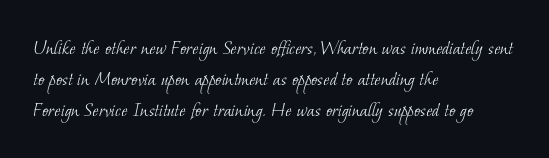
The image shows 21 px text type; set left-aligned, normal line spacing (1.48x), normal letter spacing, not underlined.
